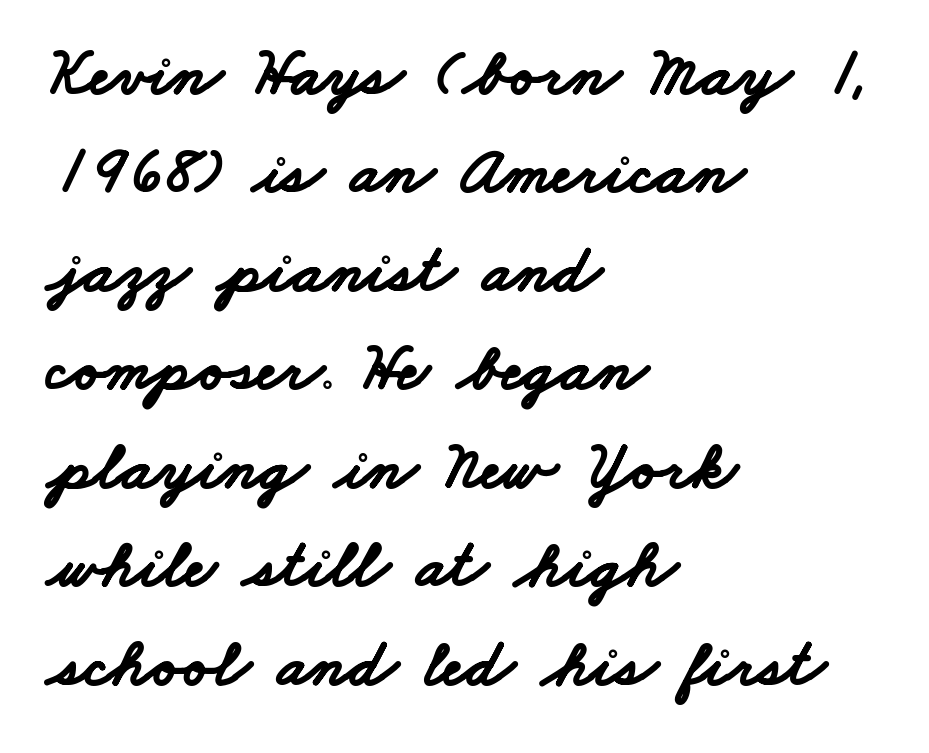
The image shows 67 px bold, wide sans-serif type; set left-aligned, normal line spacing (1.47x), normal letter spacing, not underlined; low stroke contrast and a small x-height.
